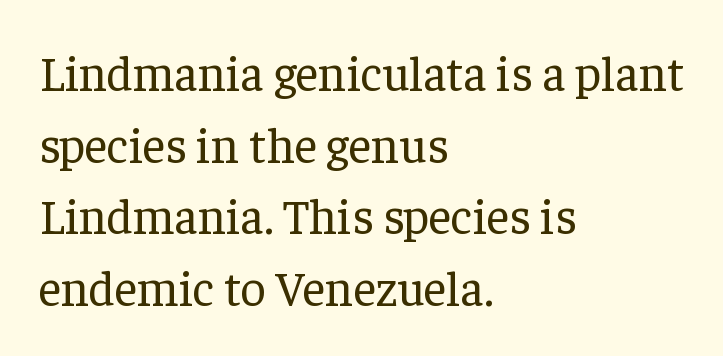
Spacing between characters is what you'd get straight out of the box. Honestly, the row spacing looks completely unremarkable. Do the characters align in a grid? No, the font is proportional. Weight: in the light-to-regular range. Is the block centered? No — it sits flush against the left margin. The zone under the glyphs is completely vacant.
